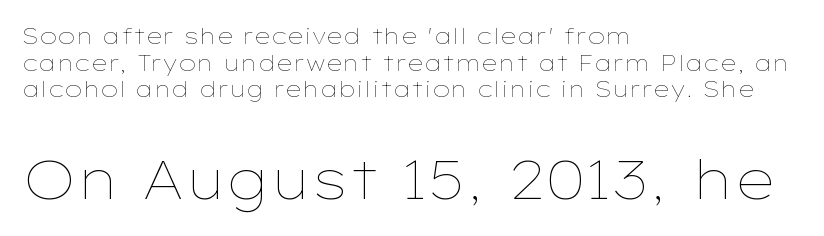
The lines are quadded left. No word sits above an underline. A typesetter would call this zero additional tracking. The second block has been scaled up relative to the first. Think of a printed novel: that variable character pitch is what you see here. These lines were composed using upright roman letters.
